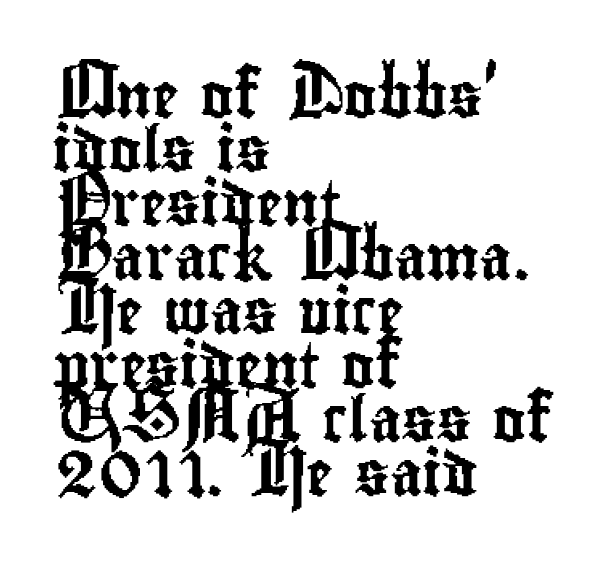
Q: Is the text italic (slanted)? A: No, it is upright.
Q: Is the typeface a serif or a sans-serif typeface? A: Sans-serif.
Q: Is the text underlined? A: No.
Q: How is the paragraph aligned? A: Left-aligned.
Q: Is the spacing between letters normal or unusually wide? A: Normal.
Q: Width (condensed, normal, or wide)? A: Condensed.
Q: Stroke contrast? A: Low.
Q: x-height? A: Small.
Q: Monospaced? A: No.
